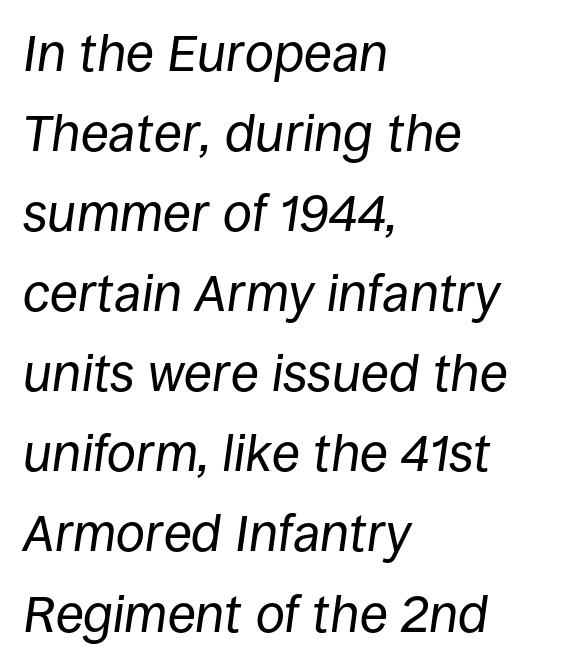
The image shows 52 px regular-weight type, italic (leaning right); set left-aligned, normal line spacing (1.54x), normal letter spacing, not underlined; low stroke contrast and a large x-height.
